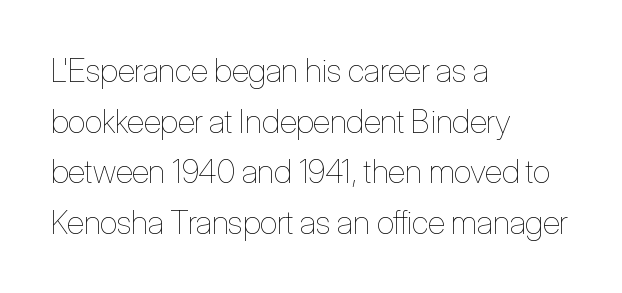
Q: Is the text bold? A: No.
Q: Is the text italic (slanted)? A: No, it is upright.
Q: Is the text underlined? A: No.
Q: How is the paragraph aligned? A: Left-aligned.
Q: Is the spacing between letters normal or unusually wide? A: Normal.
Q: Is the spacing between lines tight, normal or loose? A: Normal.
Q: Width (condensed, normal, or wide)? A: Condensed.
Q: Stroke contrast? A: Low.
Q: x-height? A: Medium.
Q: Monospaced? A: No.
